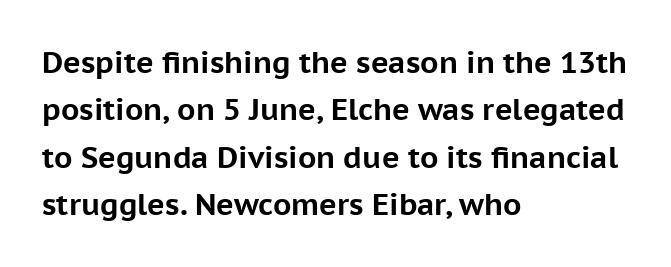
Q: Is the text bold? A: Yes.
Q: Is the text italic (slanted)? A: No, it is upright.
Q: Is the typeface a serif or a sans-serif typeface? A: Sans-serif.
Q: Is the text underlined? A: No.
Q: How is the paragraph aligned? A: Left-aligned.
Q: Is the spacing between letters normal or unusually wide? A: Normal.
Q: Is the spacing between lines tight, normal or loose? A: Normal.
Q: Width (condensed, normal, or wide)? A: Normal.
Q: Stroke contrast? A: Low.
Q: x-height? A: Medium.
Q: Monospaced? A: No.
